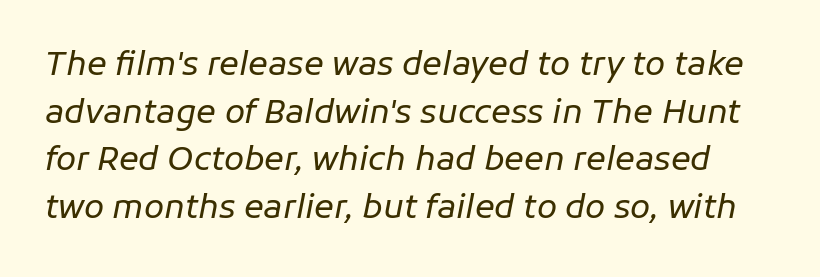
{"italic": "yes", "lean": "right", "slant_degrees": 11, "bold": "no", "weight": "regular", "width": "normal", "stroke_contrast": "low", "x_height": "medium", "monospaced": "no", "underline": "no", "line_spacing": "normal", "line_spacing_ratio": 1.44, "letter_spacing": "normal", "letter_spacing_em": 0.0, "glyph_px": 33}
